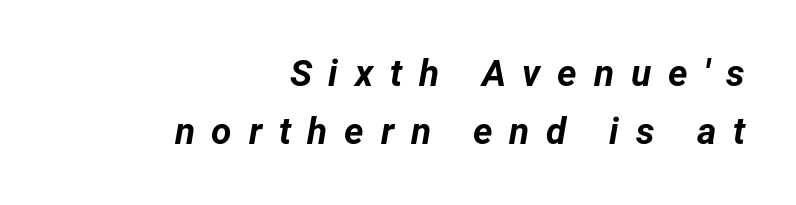
The space between consecutive lines is moderate. Typeset ragged left — the right edge is the straight one. A typesetter would call this proportional, since set widths differ per character. When letters slant like this, we call the style italic.
